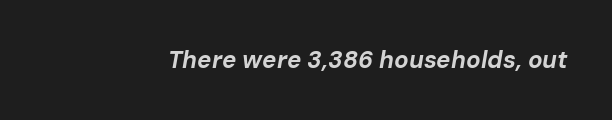
{"italic": "yes", "lean": "right", "slant_degrees": 10, "bold": "yes", "underline": "no", "letter_spacing": "normal", "letter_spacing_em": 0.0, "glyph_px": 24}
